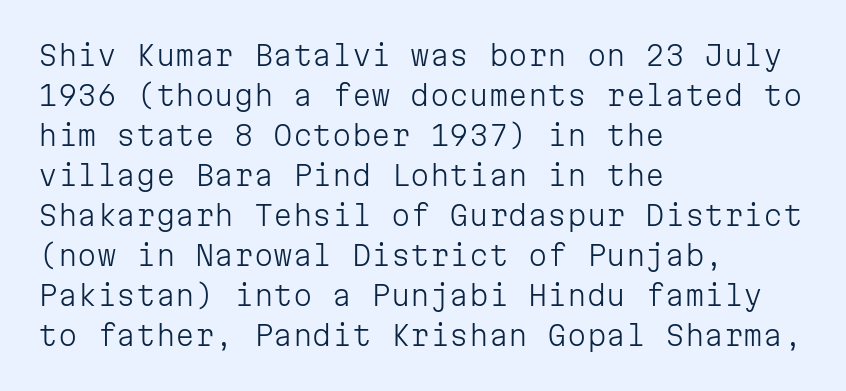
The image shows 28 px light sans-serif type, upright, monospaced; set left-aligned, normal line spacing (1.43x), normal letter spacing, not underlined; low stroke contrast and a medium x-height.
